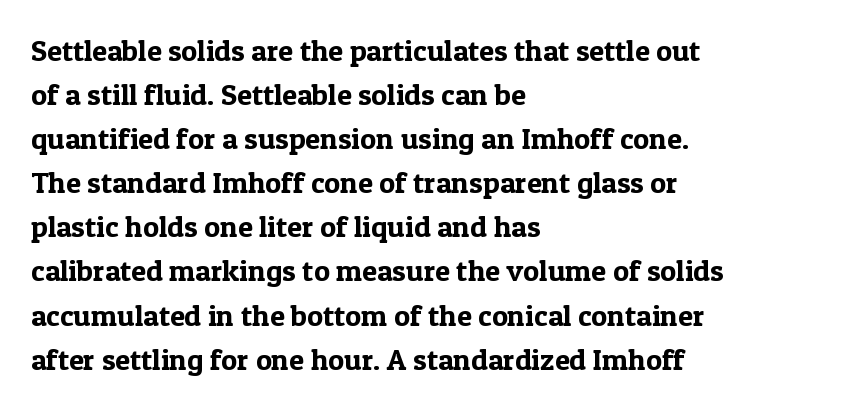
This sample keeps an unexceptional amount of space between lines. There is no visible air inserted between adjacent glyphs. Spacing verdict: proportional, widths tailored to each character. Horizontally, the lines are justified to the leading edge only. Ordinary non-slanted type is in use. Lines of text with bare space underneath.
